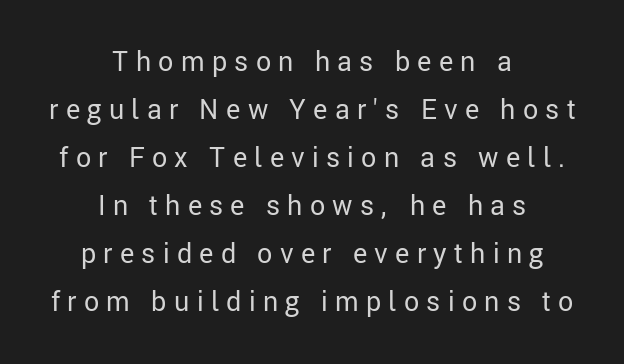
The image shows 27 px text type, upright; set centered, line spacing 1.78x, unusually wide letter spacing (+0.27 em), not underlined.
